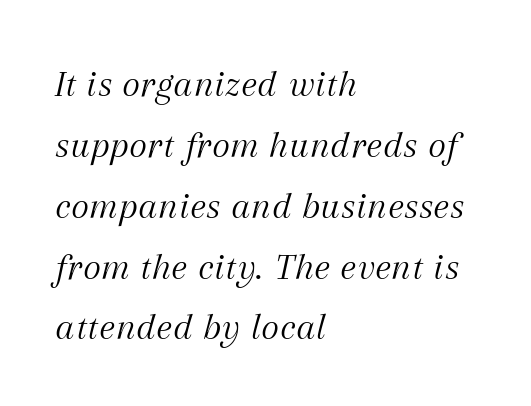
{"serif": "yes", "italic": "yes", "lean": "right", "slant_degrees": 12, "bold": "no", "weight": "light", "width": "normal", "stroke_contrast": "medium", "x_height": "medium", "monospaced": "no", "underline": "no", "align": "left", "line_spacing": "normal", "line_spacing_ratio": 1.56, "letter_spacing": "normal", "letter_spacing_em": 0.0, "glyph_px": 39}
